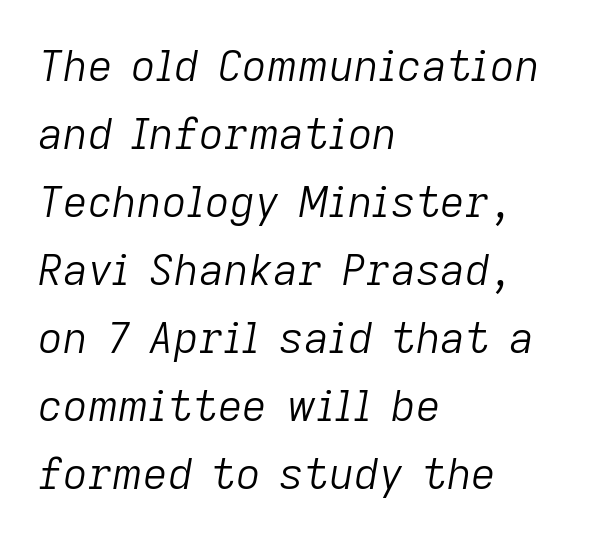
Caption: face not bold, strokes unweighted. The letters are slanted; this is an italic face. Glance below the letters and you will spot only blank space. The type is set solid horizontally, with unmodified tracking. Vertical spacing — default.
